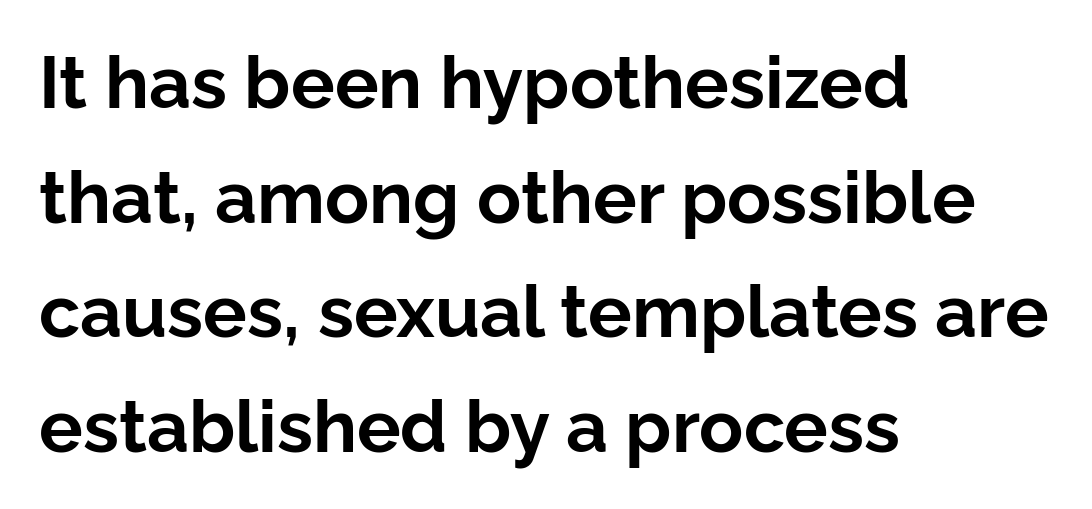
Q: Is the text bold? A: Yes.
Q: Is the text italic (slanted)? A: No, it is upright.
Q: Is the typeface a serif or a sans-serif typeface? A: Sans-serif.
Q: Is the text underlined? A: No.
Q: How is the paragraph aligned? A: Left-aligned.
Q: Is the spacing between letters normal or unusually wide? A: Normal.
Q: Is the spacing between lines tight, normal or loose? A: Normal.
Q: Width (condensed, normal, or wide)? A: Normal.
Q: Stroke contrast? A: Low.
Q: x-height? A: Medium.
Q: Monospaced? A: No.
